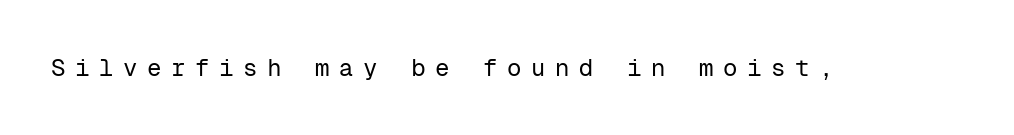
Stems here are at most as thick as an everyday book face. Check the space under the baseline: it is left empty. Spacing between characters has been opened up far beyond the box default. Tall strokes in this sample are plumb rather than angled.
